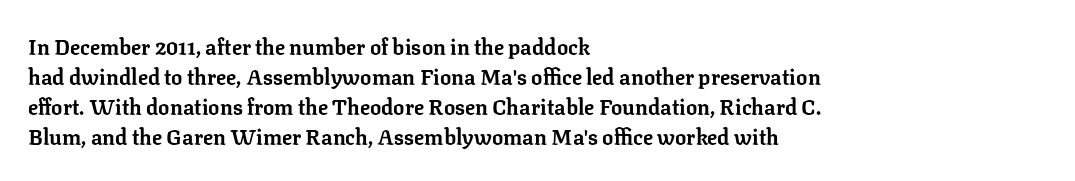
The font's upright variant was chosen for this text. These lines keep a tight, regular rhythm from letter to letter. Notice how thick the strokes are: this is what a full bold looks like. These lines sit exactly where default settings would place them.
